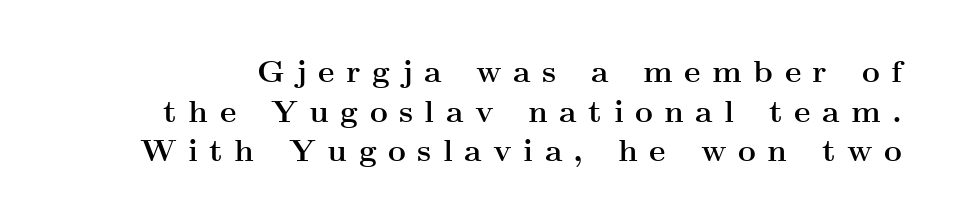
The letters are bold, with thick, heavy strokes. Posture: upright roman. Leading matches the norm, producing a regular column. Display-style spreading of the glyphs; the letterfit is very open. The type family on display is of the serif kind.
